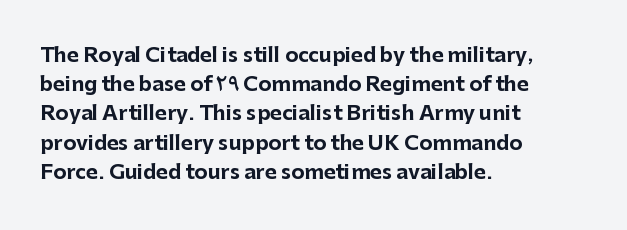
Q: Is the text bold? A: Yes.
Q: Is the text italic (slanted)? A: No, it is upright.
Q: Is the text underlined? A: No.
Q: How is the paragraph aligned? A: Left-aligned.
Q: Is the spacing between letters normal or unusually wide? A: Normal.
Q: Is the spacing between lines tight, normal or loose? A: Normal.
